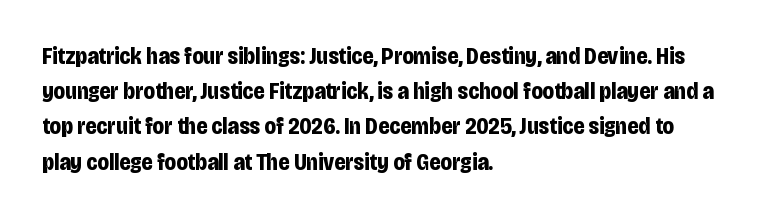
Each new line begins a customary step beneath the previous one. This rendering leaves character spacing at its baseline value. The lettering stays uniformly vertical, giving the passage a roman look. This rendering features lettering with no underline. A student would call this left alignment; a typographer would say flush left, rag right. Is the type bold? Yes — the strokes are clearly thick and heavy.
